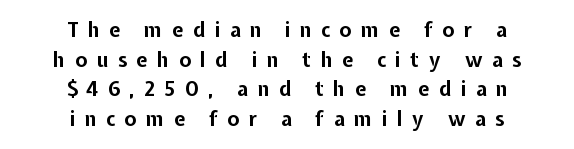
Q: Is the text bold? A: Yes.
Q: Is the text italic (slanted)? A: No, it is upright.
Q: Is the text underlined? A: No.
Q: How is the paragraph aligned? A: Centered.
Q: Is the spacing between letters normal or unusually wide? A: Unusually wide.
Q: Is the spacing between lines tight, normal or loose? A: Normal.
